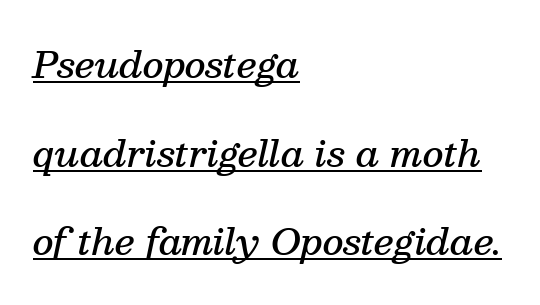
You could call the tracking neutral — neither tight nor loose. A rule runs beneath these lines of type. Italic: yes, the glyphs are oblique. Notice the strokes are somewhat thickened but not fully heavy: this is a semibold. A classic flush-left, rag-right setting is used for this passage. Here the designer chose a conventional face with non-uniform glyph widths.
